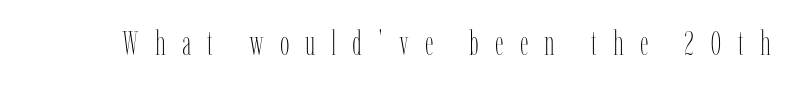
The rendering inserts visible extra space after every character. The lettering holds an erect, upright posture throughout. Caption: face not bold, strokes unweighted. Note the varied advance widths — an 'i' is clearly narrower than an 'm'.
